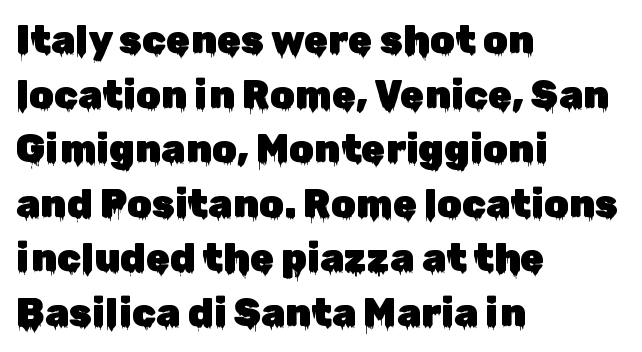
Q: Is the text italic (slanted)? A: No, it is upright.
Q: Is the typeface a serif or a sans-serif typeface? A: Sans-serif.
Q: Is the text underlined? A: No.
Q: How is the paragraph aligned? A: Left-aligned.
Q: Is the spacing between letters normal or unusually wide? A: Normal.
Q: Is the spacing between lines tight, normal or loose? A: Normal.
Q: Width (condensed, normal, or wide)? A: Normal.
Q: Stroke contrast? A: Low.
Q: x-height? A: Medium.
Q: Monospaced? A: No.
